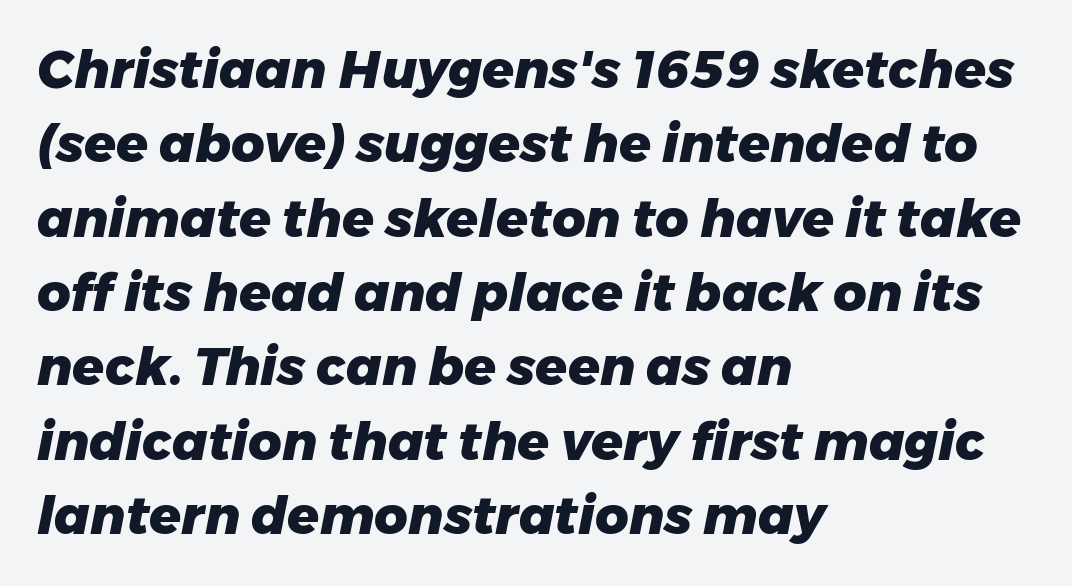
The image shows 52 px heavy type, italic (leaning right); set left-aligned, normal line spacing (1.43x), normal letter spacing, not underlined; low stroke contrast and a medium x-height.
